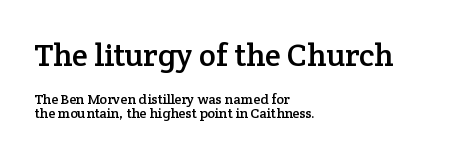
The image shows 32 px serif type, upright; set left-aligned, tight line spacing (0.96x), normal letter spacing, not underlined; the first (top) block is 2.29x larger; low stroke contrast and a medium x-height.
